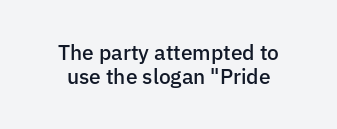
{"italic": "no", "bold": "semi", "underline": "no", "align": "center", "line_spacing": "tight", "line_spacing_ratio": 1.15, "letter_spacing": "normal", "letter_spacing_em": 0.0, "glyph_px": 21}
